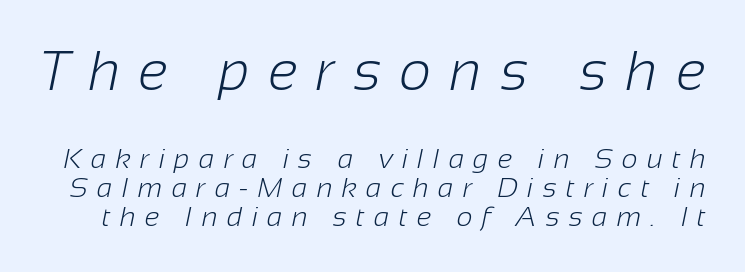
The image shows 56 px light sans-serif type; set tight line spacing (1.04x), unusually wide letter spacing (+0.33 em), not underlined; the first (top) block is 2.0x larger; low stroke contrast and a medium x-height.
